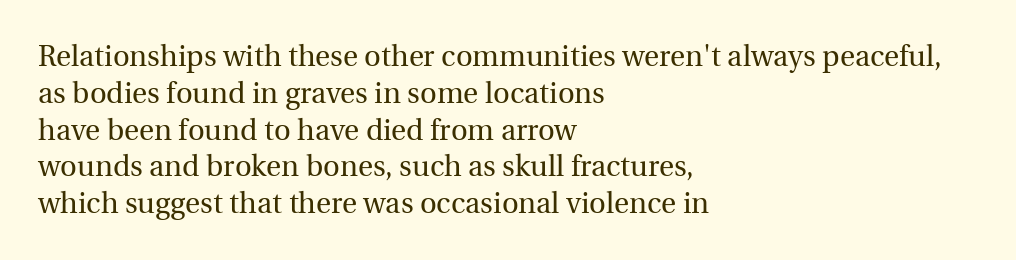
{"serif": "yes", "italic": "no", "bold": "no", "weight": "regular", "width": "normal", "x_height": "medium", "monospaced": "no", "underline": "no", "align": "left", "line_spacing": "normal", "line_spacing_ratio": 1.27, "letter_spacing": "normal", "letter_spacing_em": 0.0, "glyph_px": 29}
